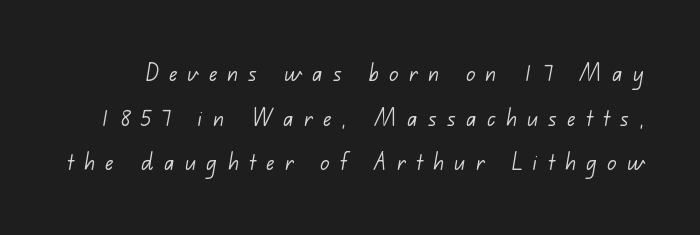
The image shows 27 px text type; set normal line spacing (1.65x), unusually wide letter spacing (+0.39 em), not underlined.
